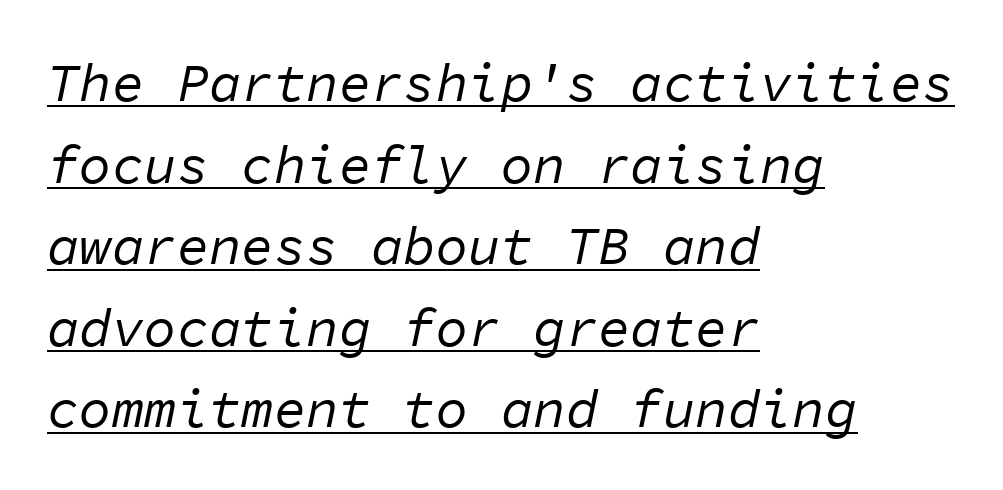
Q: Is the text bold? A: No.
Q: Is the text italic (slanted)? A: Yes, it leans right by about 11 degrees.
Q: Is the text underlined? A: Yes.
Q: How is the paragraph aligned? A: Left-aligned.
Q: Is the spacing between letters normal or unusually wide? A: Normal.
Q: Is the spacing between lines tight, normal or loose? A: Normal.
Q: Width (condensed, normal, or wide)? A: Normal.
Q: Stroke contrast? A: Low.
Q: x-height? A: Medium.
Q: Monospaced? A: Yes.
